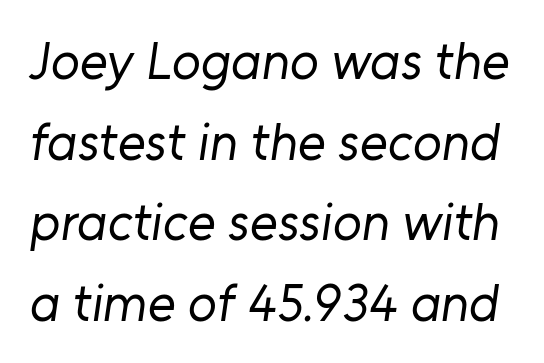
The image shows 53 px regular-weight sans-serif type; set normal line spacing (1.52x), normal letter spacing, not underlined; low stroke contrast and a medium x-height.
